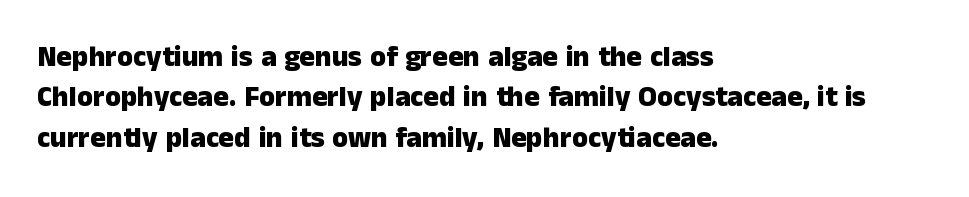
{"serif": "no", "italic": "no", "bold": "yes", "weight": "heavy", "width": "normal", "stroke_contrast": "low", "x_height": "medium", "monospaced": "no", "underline": "no", "align": "left", "line_spacing": "normal", "line_spacing_ratio": 1.39, "letter_spacing": "normal", "letter_spacing_em": 0.0, "glyph_px": 29}
